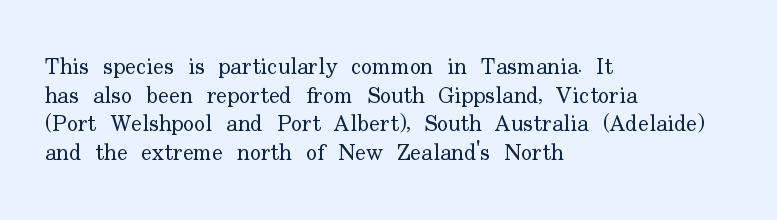
{"italic": "no", "bold": "no", "underline": "no", "align": "left", "line_spacing_ratio": 1.24, "letter_spacing": "normal", "letter_spacing_em": 0.0, "glyph_px": 23}
